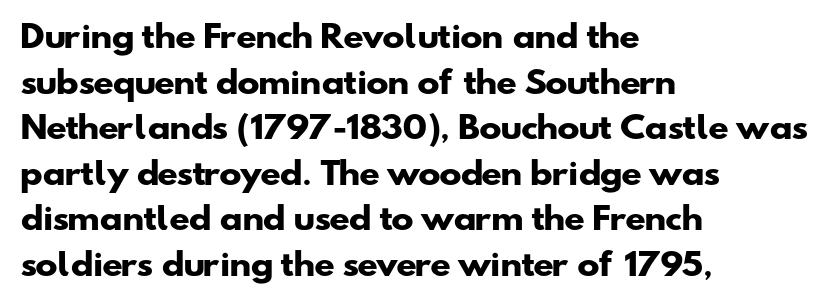
Q: Is the text bold? A: Yes.
Q: Is the typeface a serif or a sans-serif typeface? A: Sans-serif.
Q: Is the text underlined? A: No.
Q: How is the paragraph aligned? A: Left-aligned.
Q: Is the spacing between letters normal or unusually wide? A: Normal.
Q: Is the spacing between lines tight, normal or loose? A: Normal.
Q: Width (condensed, normal, or wide)? A: Wide.
Q: Stroke contrast? A: Low.
Q: x-height? A: Small.
Q: Monospaced? A: No.
